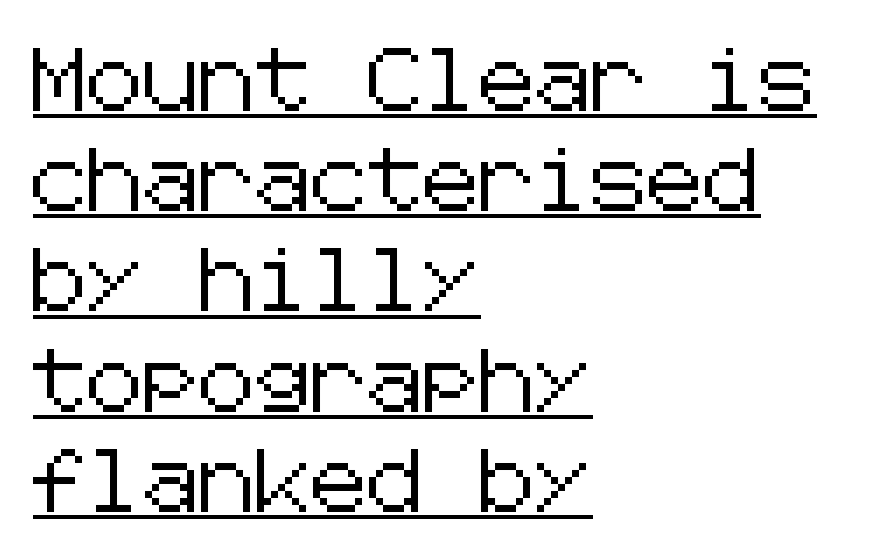
Q: Is the text italic (slanted)? A: No, it is upright.
Q: Is the typeface a serif or a sans-serif typeface? A: Sans-serif.
Q: Is the text underlined? A: Yes.
Q: How is the paragraph aligned? A: Left-aligned.
Q: Is the spacing between letters normal or unusually wide? A: Normal.
Q: Is the spacing between lines tight, normal or loose? A: Normal.
Q: Width (condensed, normal, or wide)? A: Normal.
Q: Stroke contrast? A: Low.
Q: x-height? A: Medium.
